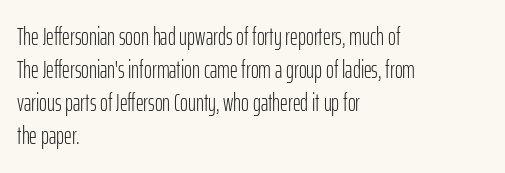
Q: Is the text bold? A: No.
Q: Is the text italic (slanted)? A: No, it is upright.
Q: Is the text underlined? A: No.
Q: How is the paragraph aligned? A: Left-aligned.
Q: Is the spacing between letters normal or unusually wide? A: Normal.
Q: Is the spacing between lines tight, normal or loose? A: Normal.
